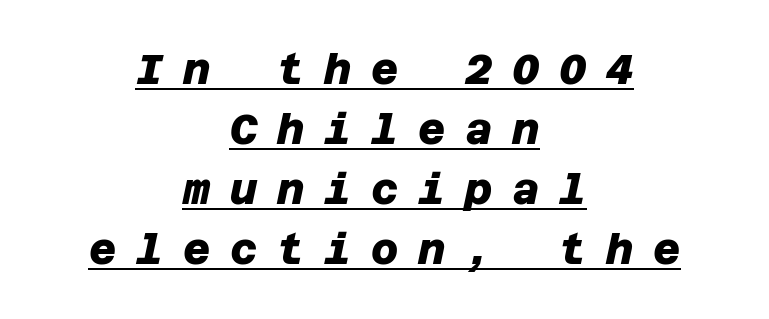
Q: Is the text bold? A: Yes.
Q: Is the typeface a serif or a sans-serif typeface? A: Sans-serif.
Q: Is the text underlined? A: Yes.
Q: How is the paragraph aligned? A: Centered.
Q: Is the spacing between letters normal or unusually wide? A: Unusually wide.
Q: Is the spacing between lines tight, normal or loose? A: Normal.
Q: Width (condensed, normal, or wide)? A: Normal.
Q: Stroke contrast? A: Low.
Q: x-height? A: Large.
